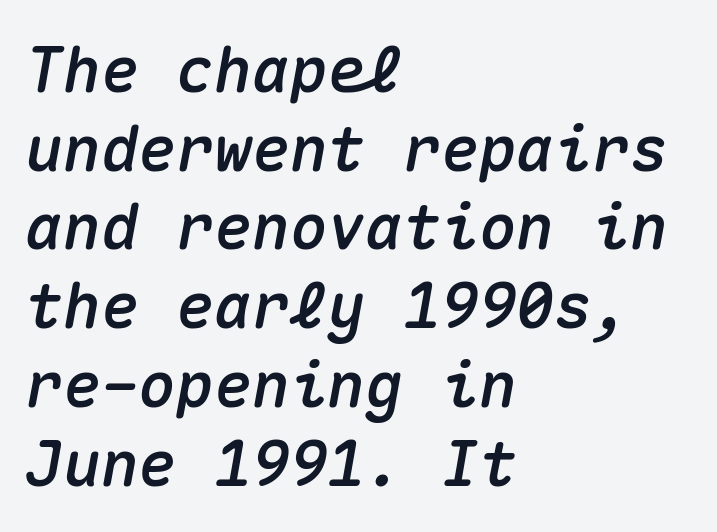
The image shows 63 px text type, italic (leaning right), monospaced; set left-aligned, normal line spacing (1.25x), normal letter spacing, not underlined; medium stroke contrast and a medium x-height.
